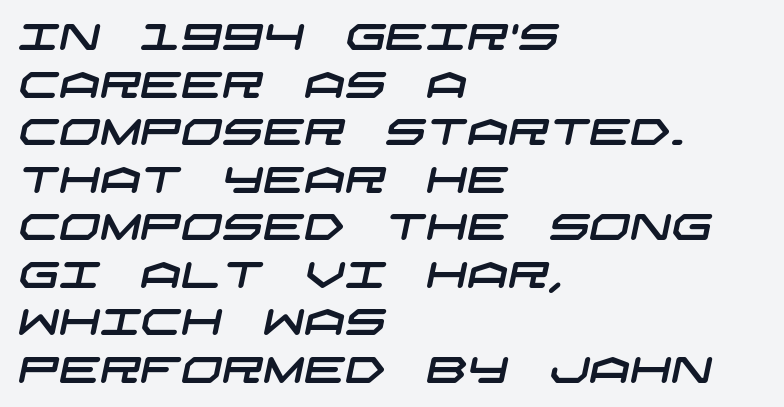
Q: Is the typeface a serif or a sans-serif typeface? A: Sans-serif.
Q: Is the text underlined? A: No.
Q: How is the paragraph aligned? A: Left-aligned.
Q: Is the spacing between letters normal or unusually wide? A: Normal.
Q: Is the spacing between lines tight, normal or loose? A: Normal.
Q: Width (condensed, normal, or wide)? A: Wide.
Q: Stroke contrast? A: Low.
Q: x-height? A: Large.
